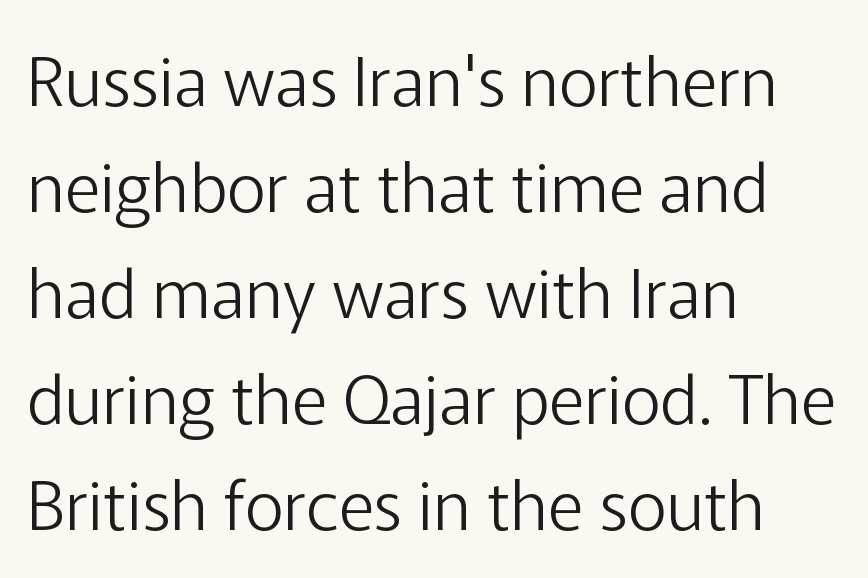
The image shows 68 px light sans-serif type, upright; set left-aligned, normal line spacing (1.56x), normal letter spacing, not underlined; low stroke contrast and a medium x-height.
